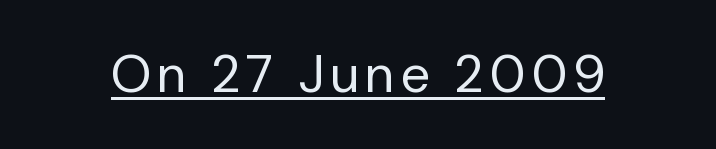
Q: Is the text bold? A: No.
Q: Is the text italic (slanted)? A: No, it is upright.
Q: Is the typeface a serif or a sans-serif typeface? A: Sans-serif.
Q: Is the text underlined? A: Yes.
Q: Width (condensed, normal, or wide)? A: Normal.
Q: Stroke contrast? A: Low.
Q: x-height? A: Medium.
Q: Monospaced? A: No.
